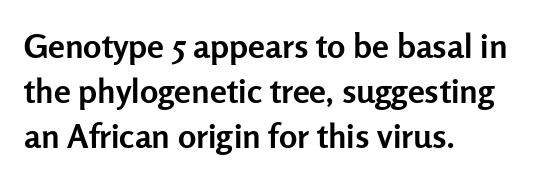
The image shows 34 px semibold sans-serif type, upright; set left-aligned, normal line spacing (1.33x), normal letter spacing, not underlined; low stroke contrast and a medium x-height.
